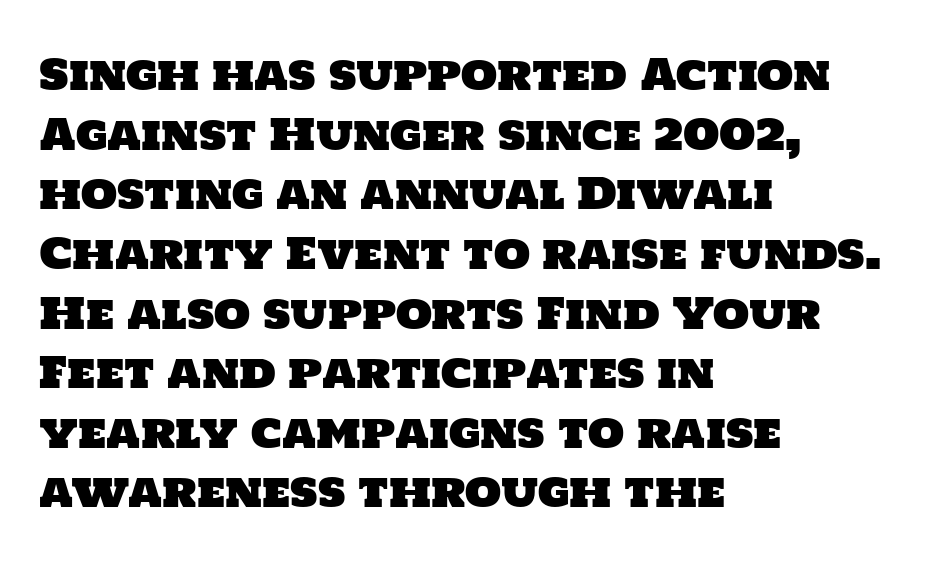
{"serif": "no", "width": "normal", "stroke_contrast": "low", "x_height": "large", "monospaced": "no", "underline": "no", "align": "left", "line_spacing": "normal", "line_spacing_ratio": 1.42, "letter_spacing": "normal", "letter_spacing_em": 0.0, "glyph_px": 42}
